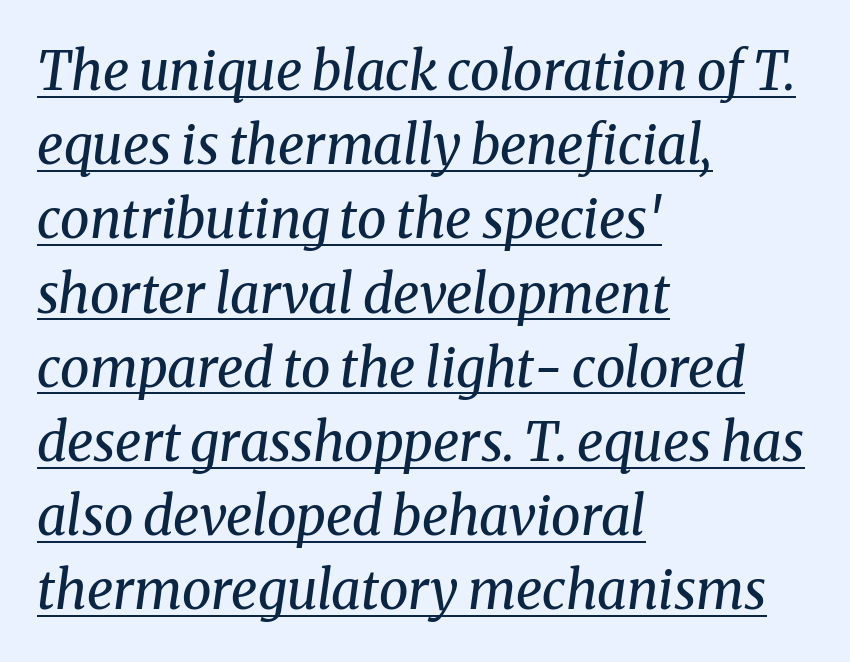
Q: Is the text bold? A: No.
Q: Is the text italic (slanted)? A: Yes, it leans right by about 8 degrees.
Q: Is the typeface a serif or a sans-serif typeface? A: Serif.
Q: Is the text underlined? A: Yes.
Q: How is the paragraph aligned? A: Left-aligned.
Q: Is the spacing between letters normal or unusually wide? A: Normal.
Q: Is the spacing between lines tight, normal or loose? A: Normal.
Q: Width (condensed, normal, or wide)? A: Normal.
Q: Stroke contrast? A: Medium.
Q: x-height? A: Medium.
Q: Monospaced? A: No.
